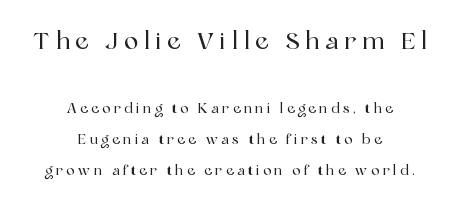
The image shows 24 px text type, upright; set centered, loose line spacing (2.21x), unusually wide letter spacing (+0.23 em), not underlined; the first (top) block is 1.71x larger.
